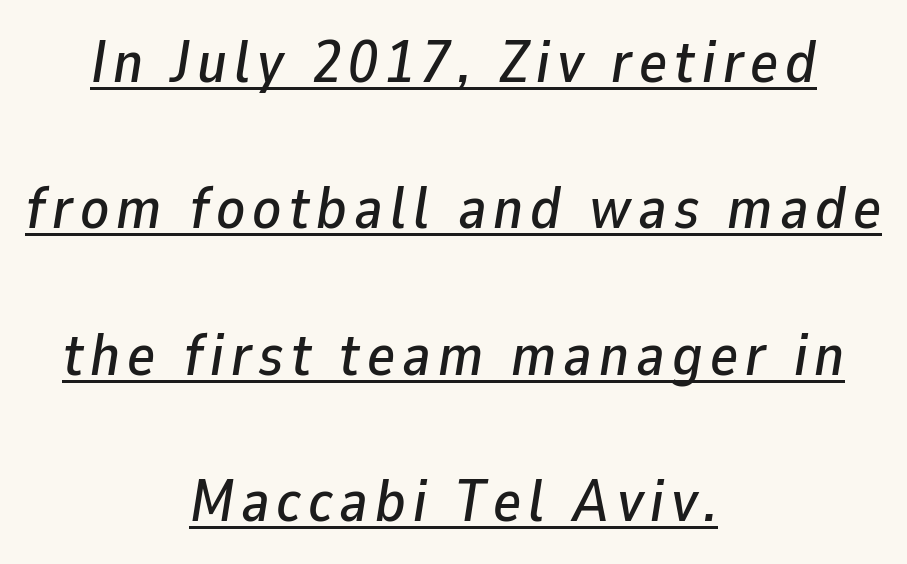
Q: Is the text italic (slanted)? A: Yes, it leans right by about 9 degrees.
Q: Is the text underlined? A: Yes.
Q: How is the paragraph aligned? A: Centered.
Q: Is the spacing between lines tight, normal or loose? A: Loose.
Q: Width (condensed, normal, or wide)? A: Normal.
Q: Stroke contrast? A: Low.
Q: x-height? A: Medium.
Q: Monospaced? A: No.
